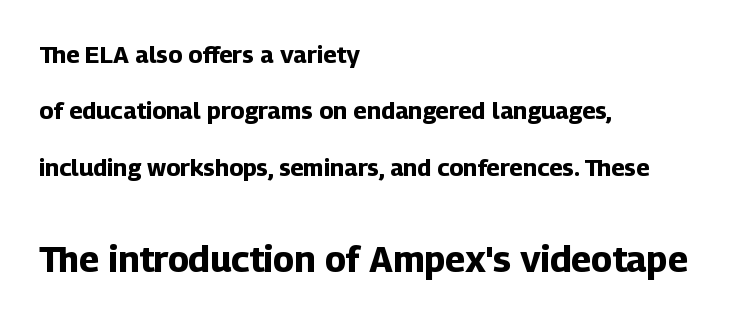
{"serif": "no", "italic": "no", "bold": "yes", "weight": "bold", "width": "normal", "stroke_contrast": "low", "x_height": "medium", "monospaced": "no", "underline": "no", "align": "left", "line_spacing": "loose", "line_spacing_ratio": 2.35, "letter_spacing": "normal", "letter_spacing_em": 0.0, "larger_block": "second", "size_ratio": 1.5, "glyph_px": 36}
